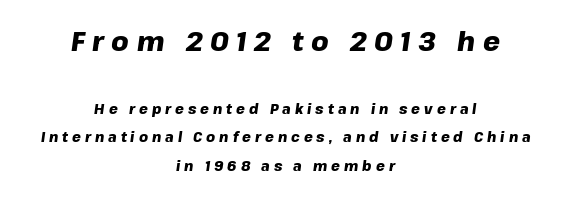
{"italic": "yes", "lean": "right", "slant_degrees": 8, "bold": "yes", "underline": "no", "align": "center", "line_spacing": "loose", "line_spacing_ratio": 2.04, "letter_spacing": "wide", "letter_spacing_em": 0.28, "larger_block": "first", "size_ratio": 1.93, "glyph_px": 27}
